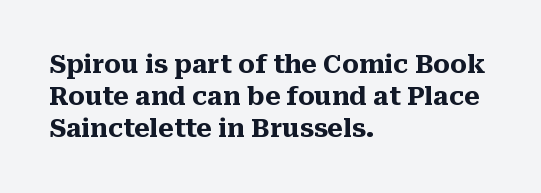
The image shows 25 px bold type, upright; set left-aligned, normal line spacing (1.28x), normal letter spacing, not underlined.
